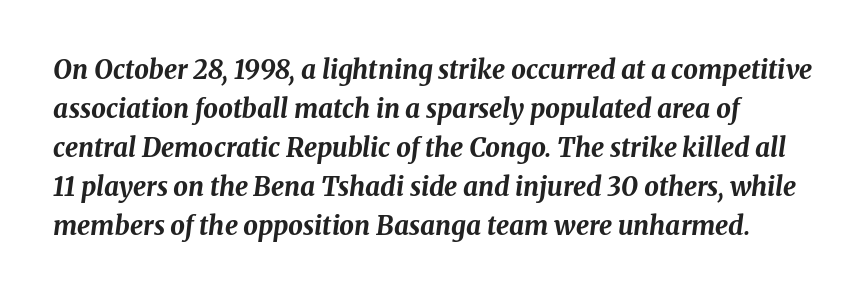
The glyphs look as if they've been sheared to an angle. Regarding leading, the lines here are spaced in the standard way. Has an underline been added? It has not. Default kerning and tracking; the words read as compact shapes. The passage shown is emphatically bold.
